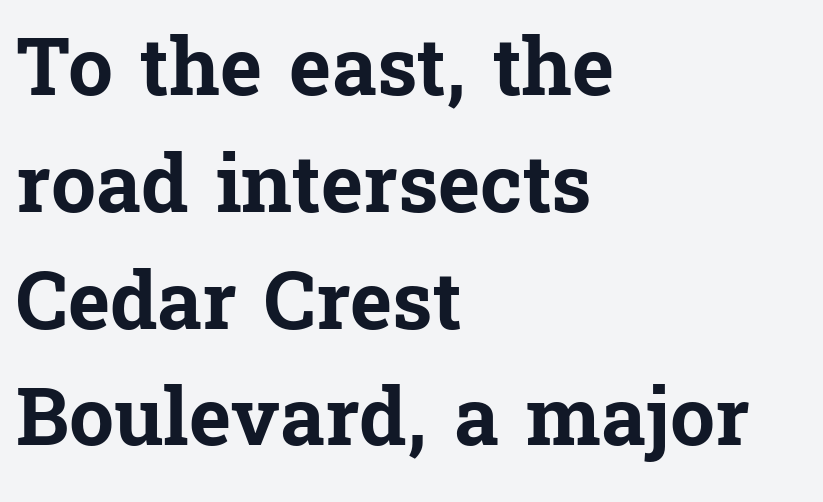
The image shows 80 px bold serif type, upright; set left-aligned, normal line spacing (1.46x), normal letter spacing, not underlined; low stroke contrast and a medium x-height.
